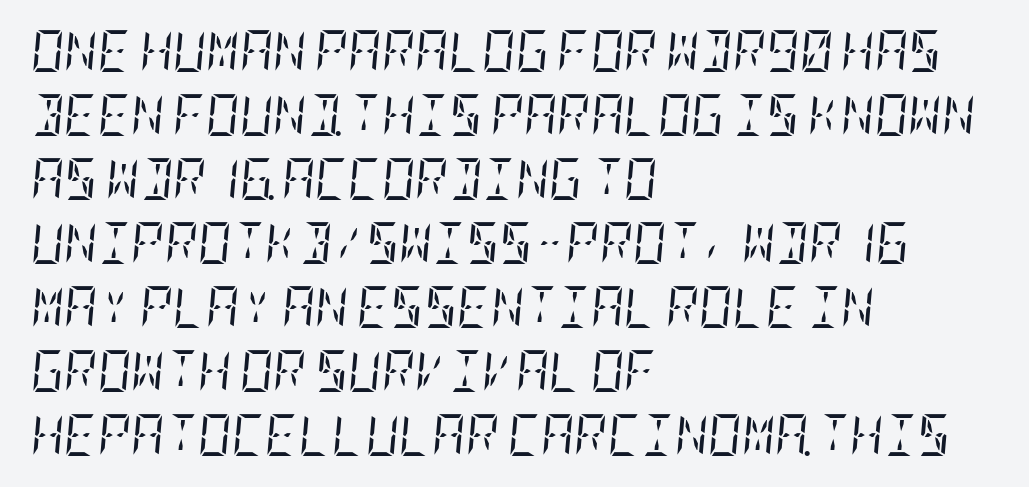
The image shows 41 px regular-weight, condensed serif type, italic (leaning right); set left-aligned, normal line spacing (1.56x), normal letter spacing, not underlined; low stroke contrast and a large x-height.
